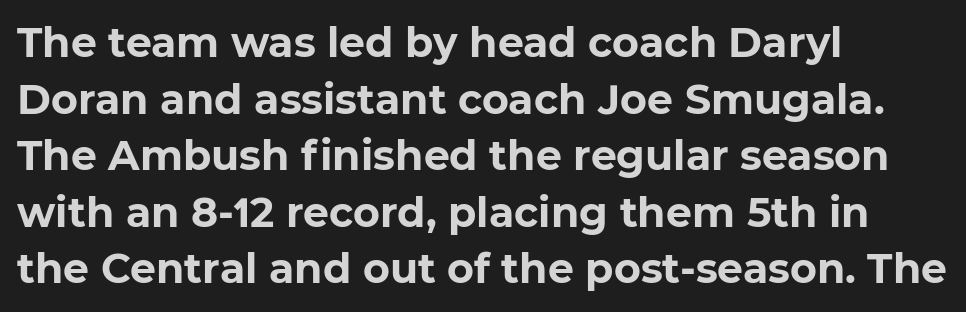
The image shows 41 px bold sans-serif type; set left-aligned, normal line spacing (1.38x), normal letter spacing, not underlined; low stroke contrast and a medium x-height.
